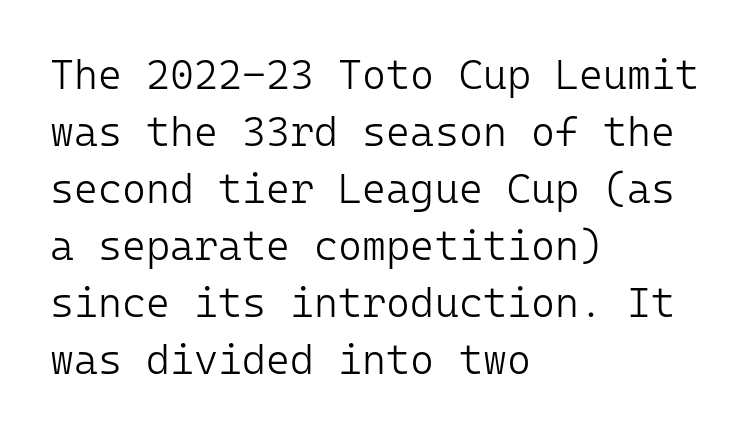
Q: Is the text bold? A: No.
Q: Is the text italic (slanted)? A: No, it is upright.
Q: Is the typeface a serif or a sans-serif typeface? A: Sans-serif.
Q: Is the text underlined? A: No.
Q: How is the paragraph aligned? A: Left-aligned.
Q: Is the spacing between letters normal or unusually wide? A: Normal.
Q: Is the spacing between lines tight, normal or loose? A: Normal.
Q: Width (condensed, normal, or wide)? A: Normal.
Q: Stroke contrast? A: Low.
Q: x-height? A: Medium.
Q: Monospaced? A: Yes.
